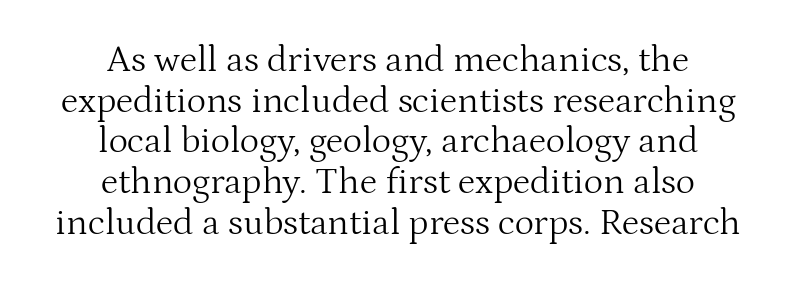
The face looks like a standard text weight, possibly lighter. Vertical strokes here are truly vertical. Where is the straight margin? There isn't one; the lines are centered. Very little white space separates one row of letters from the next.
